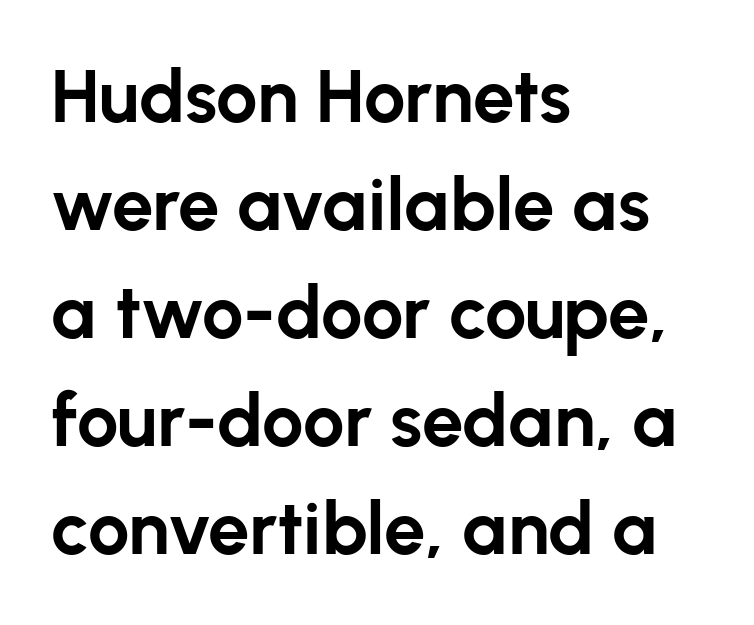
Q: Is the text bold? A: Yes.
Q: Is the text italic (slanted)? A: No, it is upright.
Q: Is the typeface a serif or a sans-serif typeface? A: Sans-serif.
Q: Is the text underlined? A: No.
Q: How is the paragraph aligned? A: Left-aligned.
Q: Is the spacing between letters normal or unusually wide? A: Normal.
Q: Is the spacing between lines tight, normal or loose? A: Normal.
Q: Width (condensed, normal, or wide)? A: Normal.
Q: Stroke contrast? A: Low.
Q: x-height? A: Medium.
Q: Monospaced? A: No.
